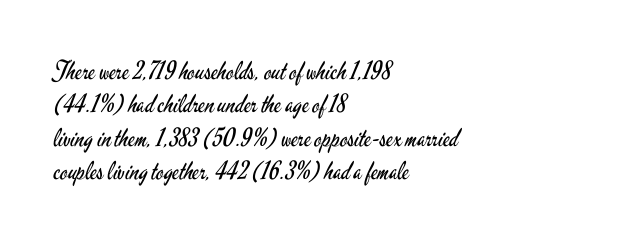
Q: Is the text bold? A: No.
Q: Is the text italic (slanted)? A: Yes.
Q: Is the text underlined? A: No.
Q: How is the paragraph aligned? A: Left-aligned.
Q: Is the spacing between letters normal or unusually wide? A: Normal.
Q: Is the spacing between lines tight, normal or loose? A: Normal.
